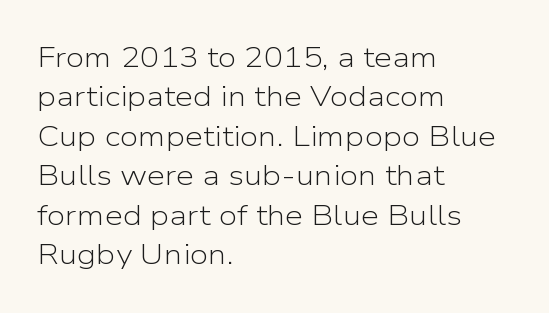
Q: Is the text bold? A: No.
Q: Is the text italic (slanted)? A: No, it is upright.
Q: Is the typeface a serif or a sans-serif typeface? A: Sans-serif.
Q: Is the text underlined? A: No.
Q: How is the paragraph aligned? A: Left-aligned.
Q: Is the spacing between letters normal or unusually wide? A: Normal.
Q: Is the spacing between lines tight, normal or loose? A: Normal.
Q: Width (condensed, normal, or wide)? A: Normal.
Q: Stroke contrast? A: Low.
Q: x-height? A: Medium.
Q: Monospaced? A: No.
